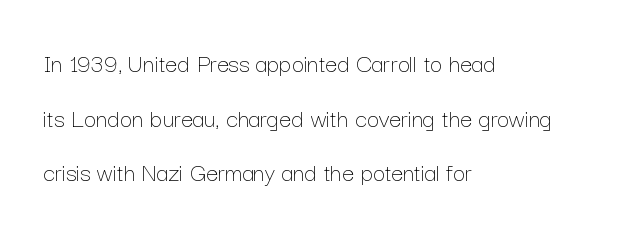
Characters remain perfectly vertical along every line. Think standard paragraph weight, or any step lighter than that. How would I describe the line gaps? Wide and relaxed. The compositor pushed each line to the left boundary. The letterforms sit shoulder to shoulder at normal distance. Type without underlining.
